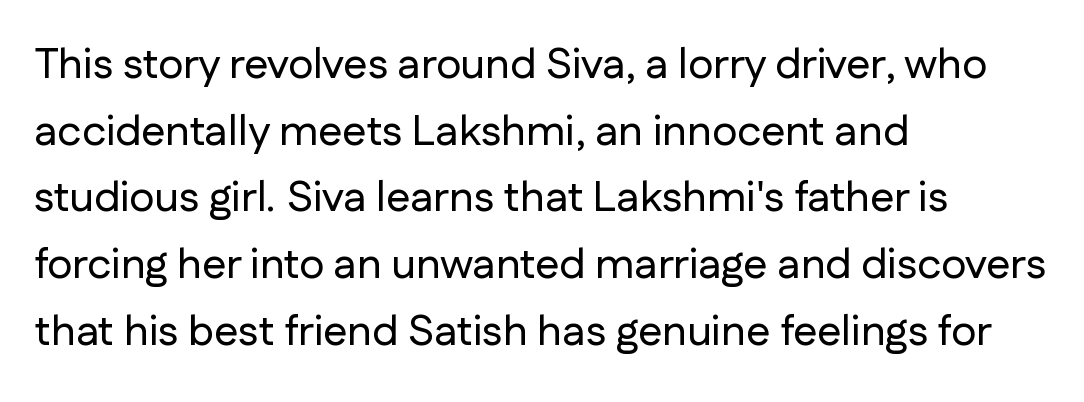
The image shows 43 px sans-serif type, upright; set left-aligned, normal line spacing (1.55x), normal letter spacing, not underlined; low stroke contrast and a medium x-height.
